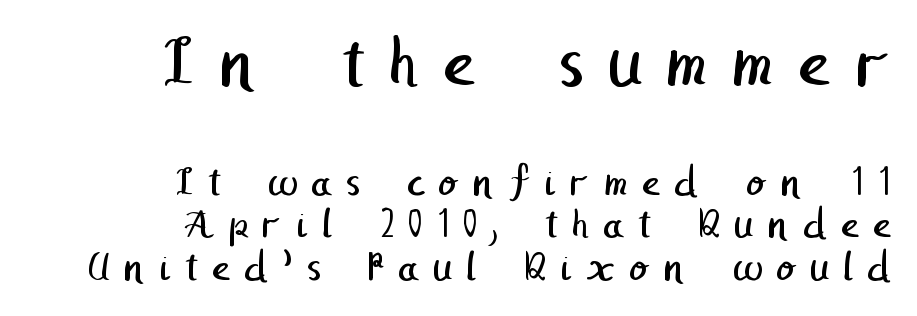
{"serif": "no", "bold": "no", "weight": "regular", "width": "normal", "stroke_contrast": "low", "x_height": "medium", "underline": "no", "align": "right", "line_spacing": "tight", "line_spacing_ratio": 0.98, "letter_spacing": "wide", "letter_spacing_em": 0.32, "larger_block": "first", "size_ratio": 1.77, "glyph_px": 76}
